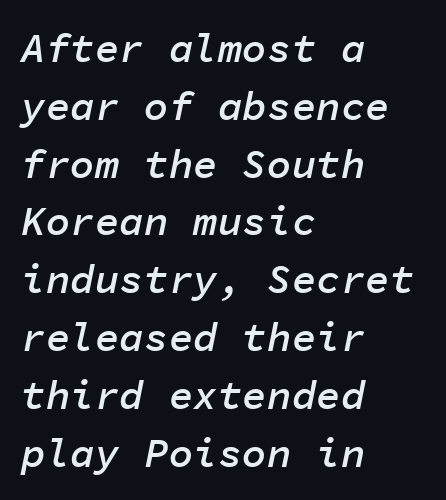
Q: Is the text bold? A: Semi-bold.
Q: Is the text italic (slanted)? A: Yes, it leans right by about 11 degrees.
Q: Is the text underlined? A: No.
Q: How is the paragraph aligned? A: Left-aligned.
Q: Is the spacing between letters normal or unusually wide? A: Normal.
Q: Is the spacing between lines tight, normal or loose? A: Normal.
Q: Width (condensed, normal, or wide)? A: Normal.
Q: Stroke contrast? A: Low.
Q: x-height? A: Medium.
Q: Monospaced? A: Yes.
